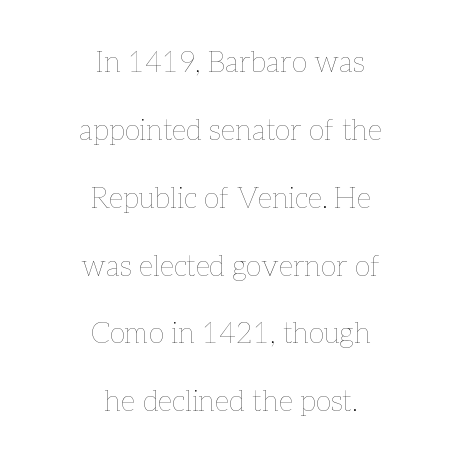
Only glyphs here, with clear space below each row. Tracking value appears to be zero — textbook default spacing. The weight tops out at a normal text grade. Teacher's note: observe the equal gaps on both sides — that is centered alignment. The specimen reads as upright at a glance. Is this a fixed-width face? No — the glyphs have proportional, varying widths.
